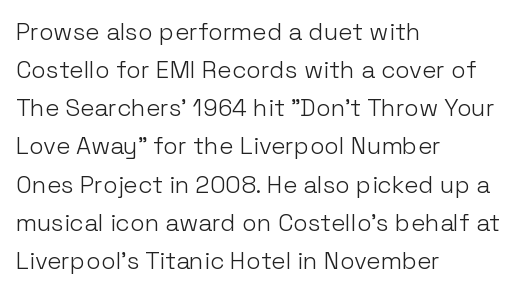
{"italic": "no", "bold": "no", "underline": "no", "align": "left", "line_spacing": "normal", "line_spacing_ratio": 1.59, "letter_spacing": "normal", "letter_spacing_em": 0.0, "glyph_px": 24}
